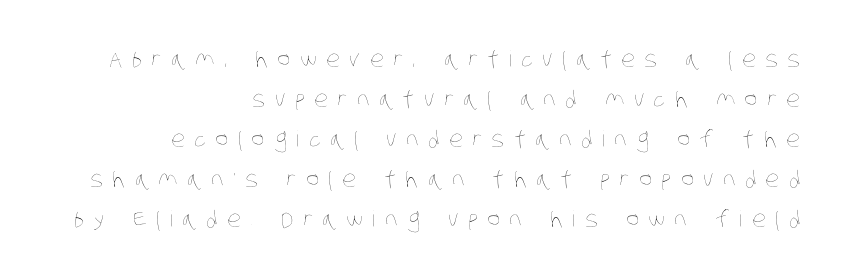
Q: Is the text bold? A: No.
Q: Is the text underlined? A: No.
Q: How is the paragraph aligned? A: Right-aligned.
Q: Is the spacing between letters normal or unusually wide? A: Unusually wide.
